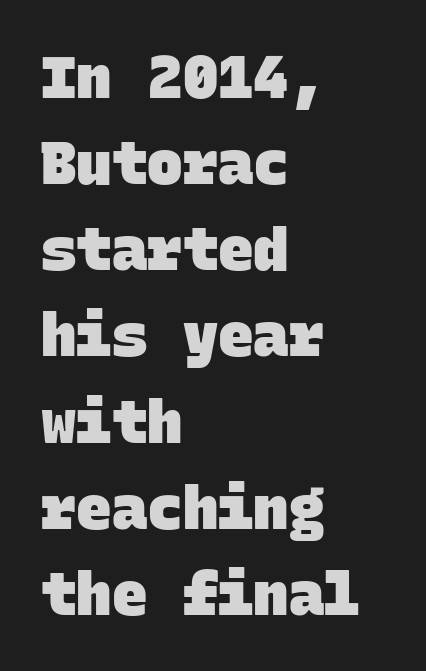
Examine the stroke ends and you'll find no serifs. The passage is arranged the way most books set body copy — flush left. On the weight axis this lands at bold, roughly 700. Rule under the text: the space is simply empty. These lines sit exactly where default settings would place them. Each letter, wide or thin by design, is forced into the same width here.
